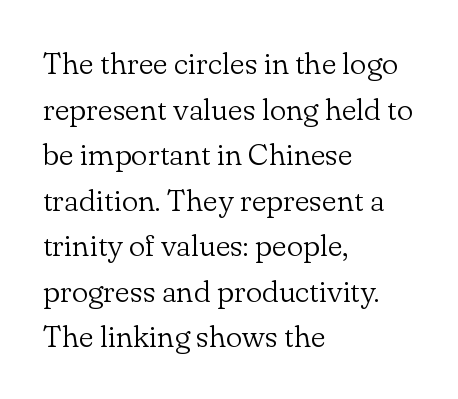
Vertical strokes here are truly vertical. The face used here is seriffed, in the tradition of book romans. Evenly set lines give the paragraph a standard silhouette. A clean baseline with only descenders dipping below it. Inter-character spacing is left at the font's built-in metrics. Ink coverage per letter is moderate at most.
